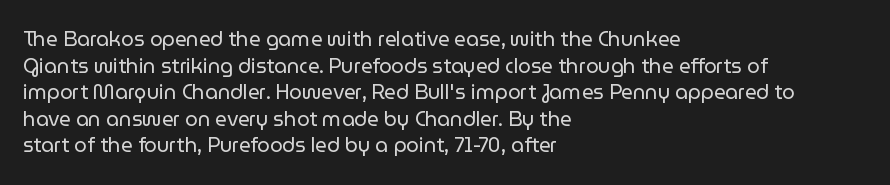
Does the copy run flush right? No — it runs flush left. The block of text has a typical density, with ordinary space between rows. This sample uses plain, unmodified letter spacing. The zone under the glyphs is completely vacant. A roman cut, with each character standing at attention. Stem width sits at or under what a default text font uses.
